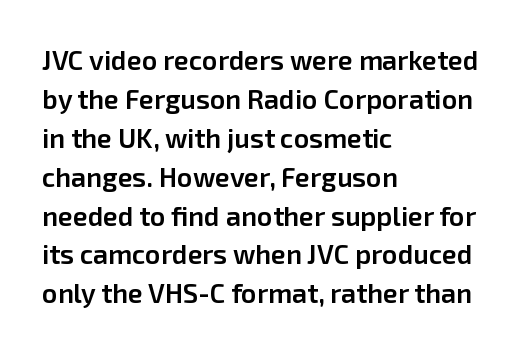
The image shows 27 px text type, upright; set left-aligned, normal line spacing (1.44x), normal letter spacing, not underlined.
